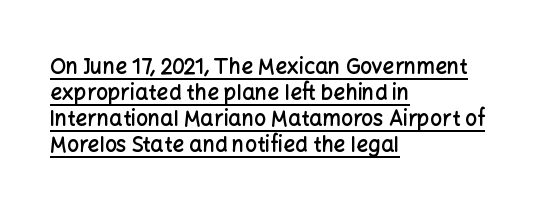
The image shows 21 px text type, upright; set left-aligned, line spacing 1.24x, normal letter spacing, underlined.
